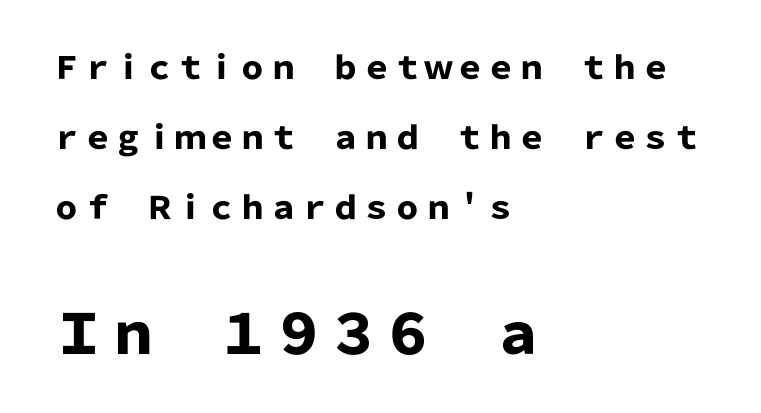
{"serif": "no", "italic": "no", "bold": "yes", "weight": "heavy", "width": "normal", "stroke_contrast": "low", "x_height": "medium", "monospaced": "no", "underline": "no", "align": "left", "line_spacing": "loose", "line_spacing_ratio": 2.26, "letter_spacing": "normal", "letter_spacing_em": 0.0, "larger_block": "second", "size_ratio": 1.77, "glyph_px": 55}
